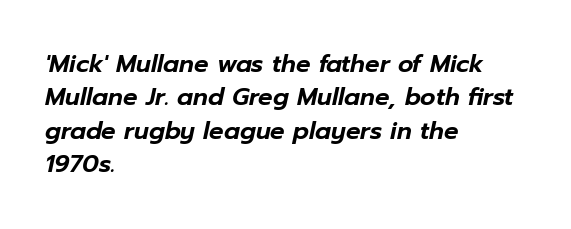
The image shows 24 px text type, italic (leaning right); set left-aligned, normal line spacing (1.39x), normal letter spacing, not underlined.
